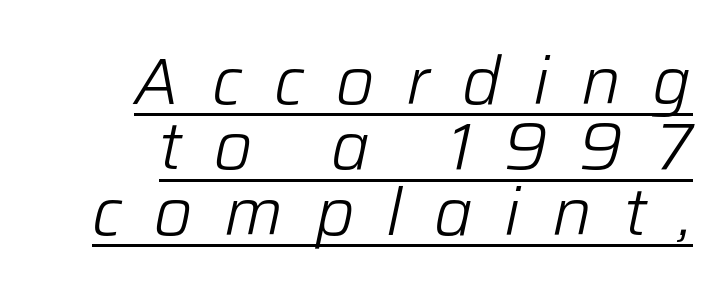
{"italic": "yes", "lean": "right", "slant_degrees": 12, "bold": "no", "weight": "light", "width": "normal", "stroke_contrast": "low", "x_height": "medium", "monospaced": "no", "underline": "yes", "align": "right", "line_spacing": "tight", "line_spacing_ratio": 0.99, "letter_spacing": "wide", "letter_spacing_em": 0.48, "glyph_px": 66}
